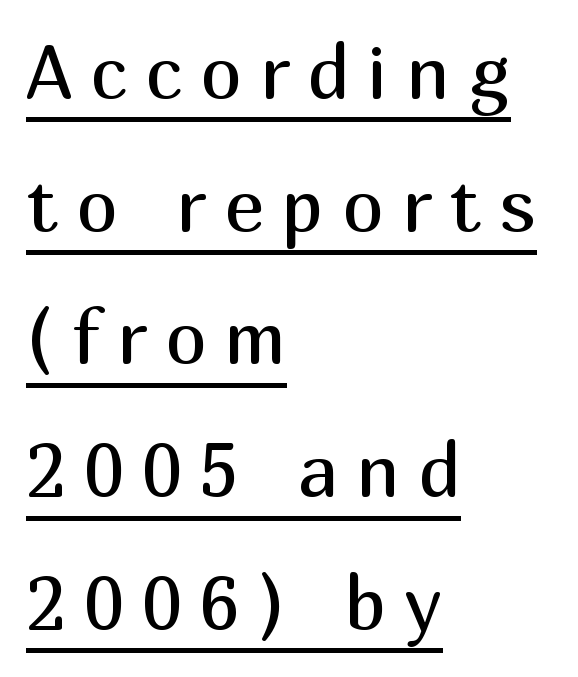
Q: Is the text bold? A: No.
Q: Is the text italic (slanted)? A: No, it is upright.
Q: Is the typeface a serif or a sans-serif typeface? A: Sans-serif.
Q: Is the text underlined? A: Yes.
Q: How is the paragraph aligned? A: Left-aligned.
Q: Is the spacing between letters normal or unusually wide? A: Unusually wide.
Q: Width (condensed, normal, or wide)? A: Normal.
Q: Stroke contrast? A: Medium.
Q: x-height? A: Medium.
Q: Monospaced? A: No.
